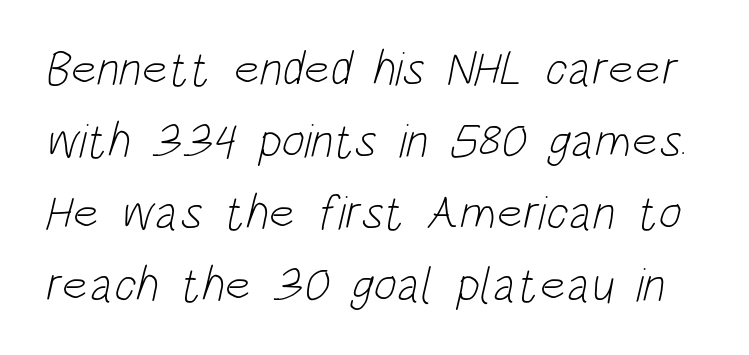
A typesetter would call this proportional, since set widths differ per character. How are the letters spaced? Ordinarily, with no added tracking. What kind of face is this? One without serifs — a sans. Letters rest on an invisible, unmarked baseline. On a weight scale, this lands at 450 or below.
